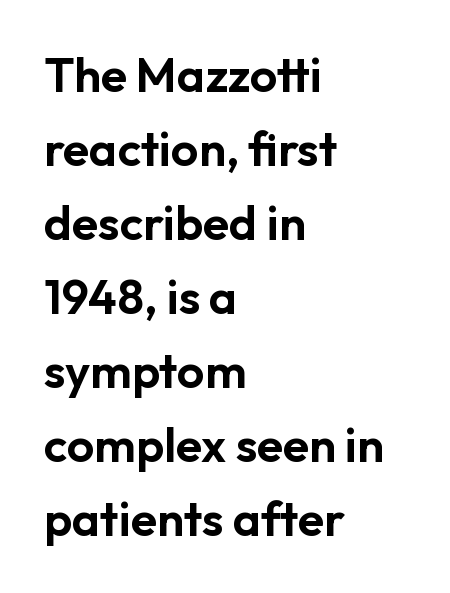
{"serif": "no", "italic": "no", "width": "normal", "stroke_contrast": "low", "x_height": "medium", "monospaced": "no", "underline": "no", "align": "left", "line_spacing": "normal", "line_spacing_ratio": 1.54, "letter_spacing": "normal", "letter_spacing_em": 0.0, "glyph_px": 48}
